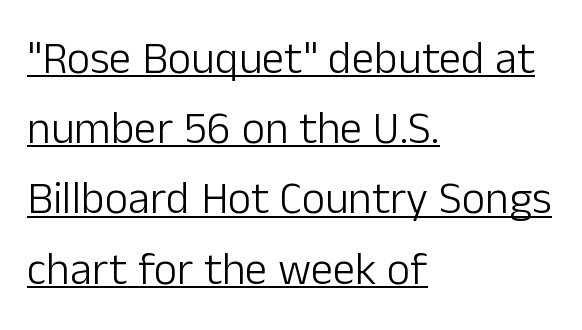
{"serif": "no", "italic": "no", "bold": "no", "weight": "light", "width": "normal", "stroke_contrast": "low", "x_height": "medium", "monospaced": "no", "underline": "yes", "align": "left", "line_spacing": "normal", "line_spacing_ratio": 1.56, "letter_spacing": "normal", "letter_spacing_em": 0.0, "glyph_px": 45}
